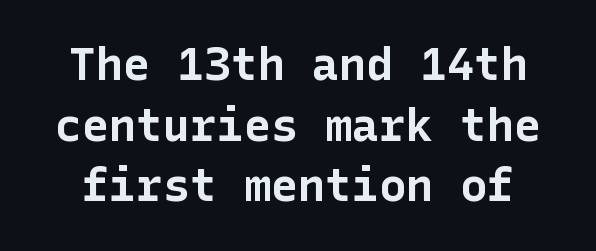
The image shows 45 px bold sans-serif type, upright; set normal line spacing (1.35x), normal letter spacing, not underlined; low stroke contrast and a medium x-height.
